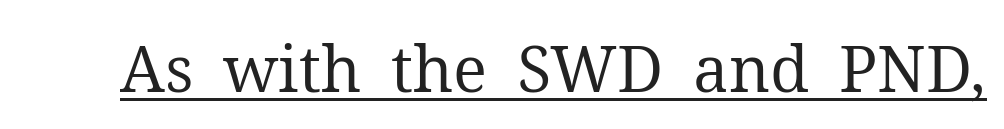
{"serif": "yes", "italic": "no", "bold": "no", "weight": "regular", "width": "normal", "stroke_contrast": "medium", "x_height": "medium", "monospaced": "no", "underline": "yes", "letter_spacing": "normal", "letter_spacing_em": 0.0, "glyph_px": 64}
